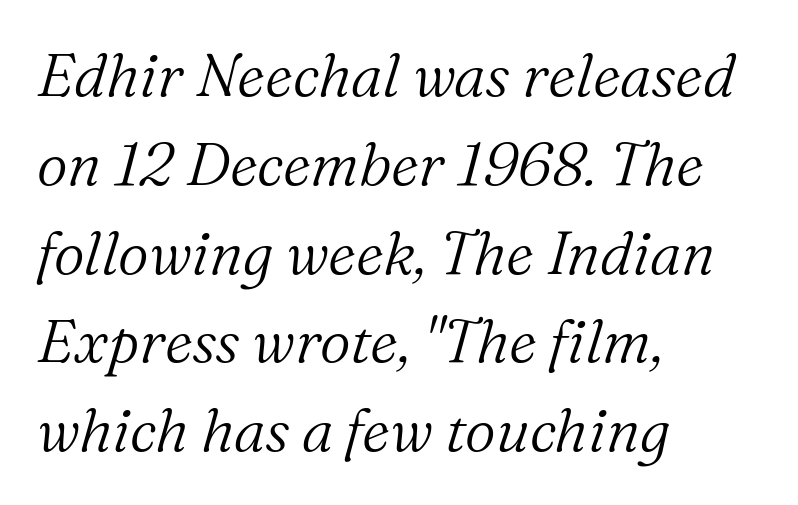
The image shows 60 px light serif type, italic (leaning right); set left-aligned, normal line spacing (1.48x), normal letter spacing, not underlined; medium stroke contrast and a medium x-height.
